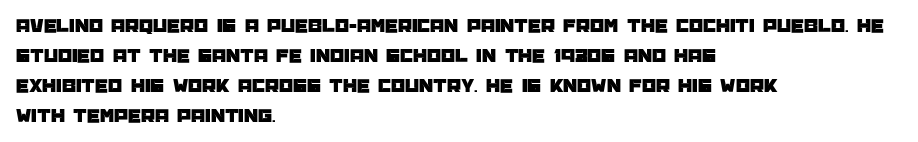
The image shows 20 px text type, upright; set left-aligned, normal line spacing (1.5x), normal letter spacing, not underlined.
